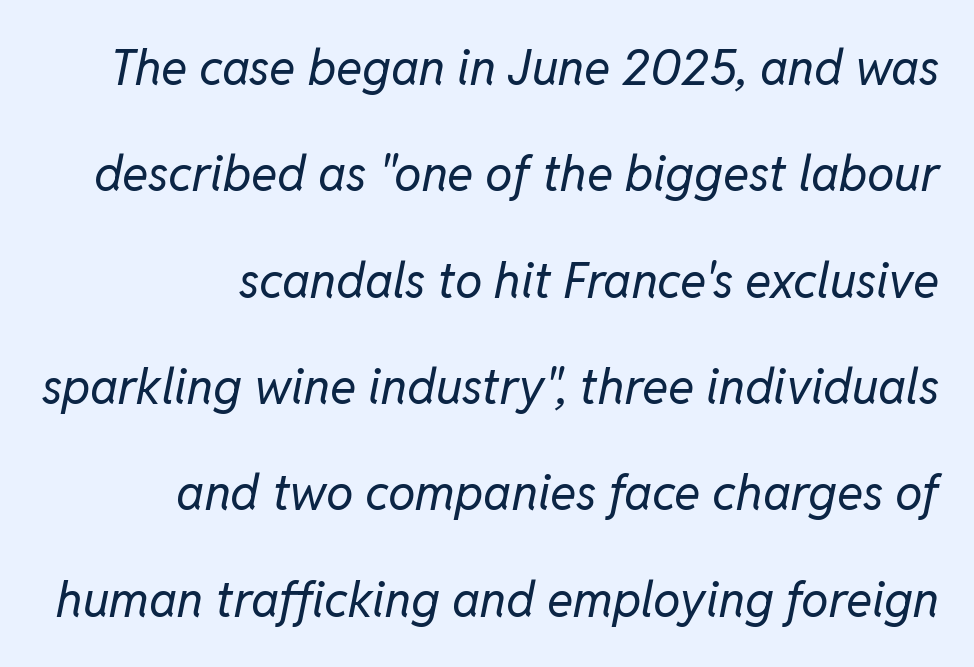
The image shows 49 px regular-weight type, italic (leaning right); set right-aligned, loose line spacing (2.17x), normal letter spacing, not underlined; low stroke contrast and a medium x-height.
